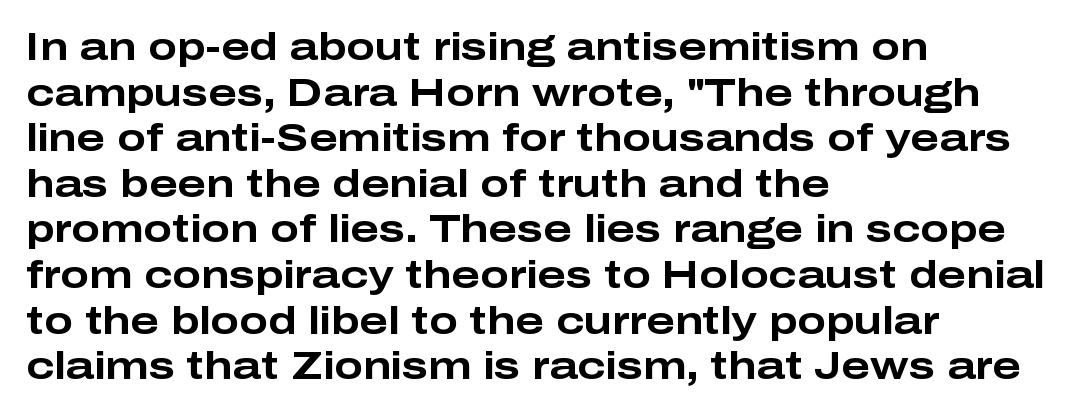
Q: Is the text bold? A: Yes.
Q: Is the text italic (slanted)? A: No, it is upright.
Q: Is the typeface a serif or a sans-serif typeface? A: Sans-serif.
Q: Is the text underlined? A: No.
Q: How is the paragraph aligned? A: Left-aligned.
Q: Is the spacing between letters normal or unusually wide? A: Normal.
Q: Width (condensed, normal, or wide)? A: Wide.
Q: Stroke contrast? A: Low.
Q: x-height? A: Medium.
Q: Monospaced? A: No.
